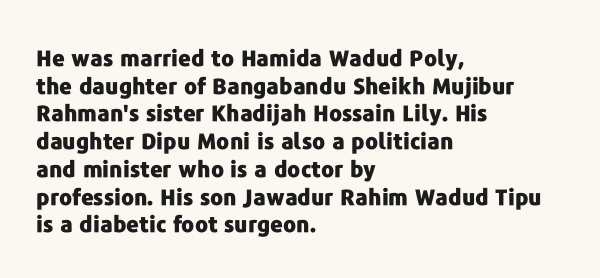
The image shows 22 px bold type, upright; set left-aligned, normal line spacing (1.26x), normal letter spacing, not underlined.
